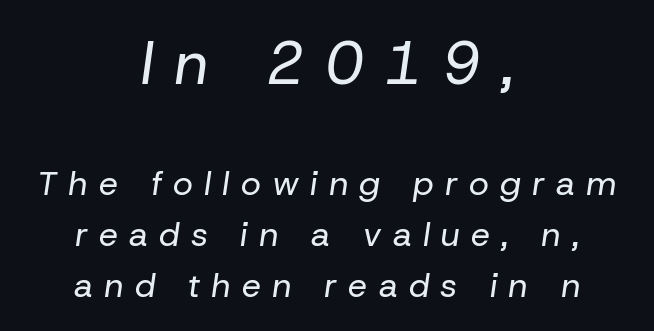
{"italic": "yes", "lean": "right", "slant_degrees": 8, "bold": "no", "weight": "regular", "width": "normal", "stroke_contrast": "low", "x_height": "medium", "monospaced": "no", "underline": "no", "align": "center", "line_spacing": "normal", "line_spacing_ratio": 1.49, "letter_spacing": "wide", "letter_spacing_em": 0.33, "larger_block": "first", "size_ratio": 1.76, "glyph_px": 60}
